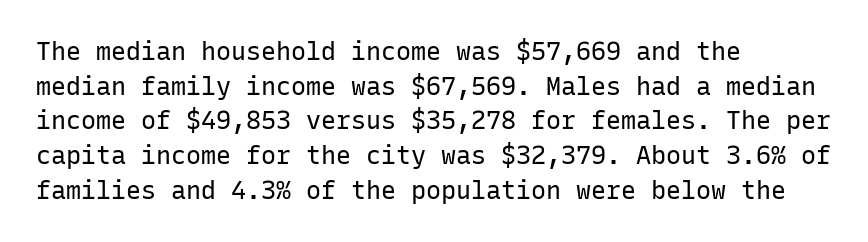
The letters stand straight up with perfectly vertical stems. The typesetter chose a ragged-right arrangement here. What's the leading like? Ordinary, nothing unusual. Nothing unusual about the tracking: characters are spaced as the font intends. Is the stroke heavy? The answer is a plain regular-or-lighter.
